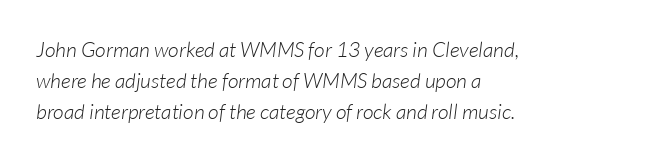
The image shows 21 px text type, italic (leaning right); set left-aligned, normal line spacing (1.48x), normal letter spacing, not underlined.
